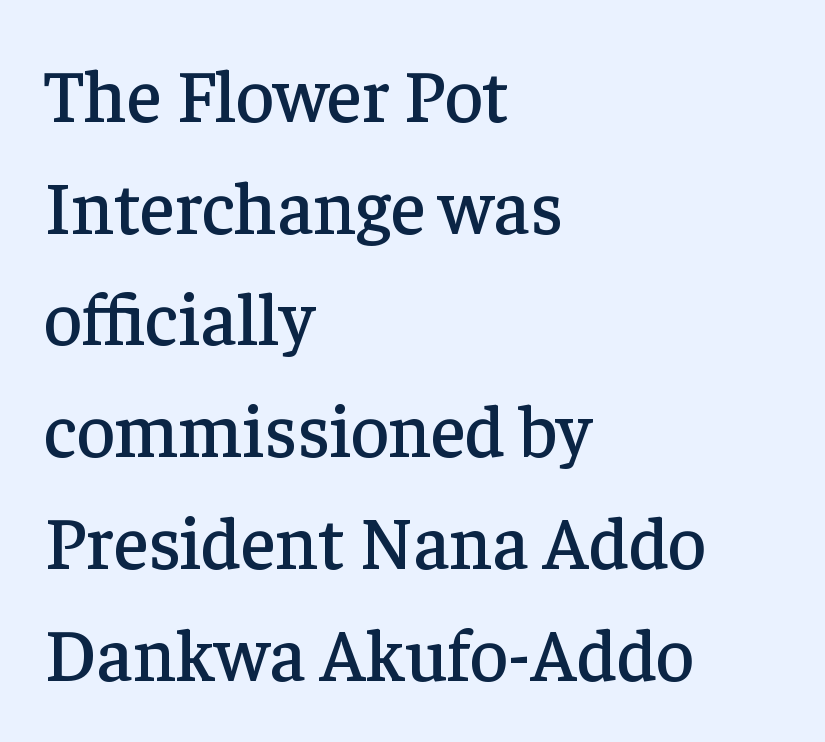
Q: Is the text italic (slanted)? A: No, it is upright.
Q: Is the typeface a serif or a sans-serif typeface? A: Serif.
Q: Is the text underlined? A: No.
Q: How is the paragraph aligned? A: Left-aligned.
Q: Is the spacing between letters normal or unusually wide? A: Normal.
Q: Is the spacing between lines tight, normal or loose? A: Normal.
Q: Width (condensed, normal, or wide)? A: Normal.
Q: Stroke contrast? A: Low.
Q: x-height? A: Medium.
Q: Monospaced? A: No.
